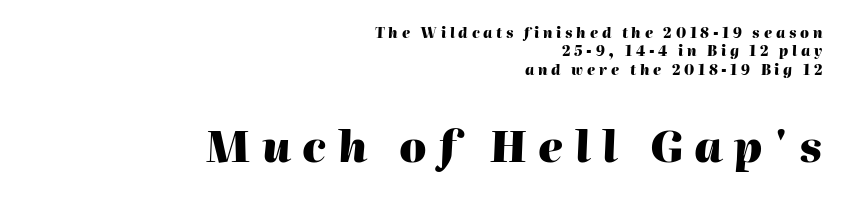
The image shows 43 px heavy type, italic (leaning right); set right-aligned, normal line spacing (1.32x), unusually wide letter spacing (+0.27 em), not underlined; the second (bottom) block is 3.07x larger; high stroke contrast and a medium x-height.
